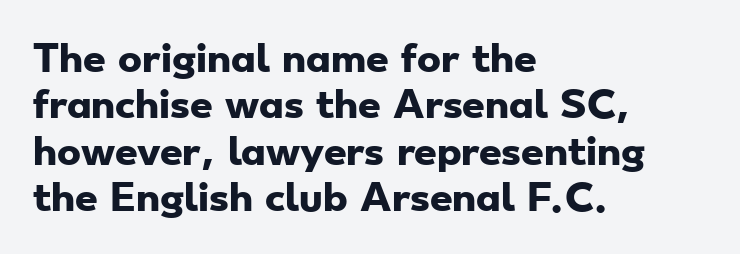
{"serif": "no", "bold": "yes", "weight": "heavy", "width": "wide", "stroke_contrast": "low", "x_height": "small", "monospaced": "no", "underline": "no", "align": "left", "line_spacing": "normal", "line_spacing_ratio": 1.29, "letter_spacing": "normal", "letter_spacing_em": 0.0, "glyph_px": 36}
